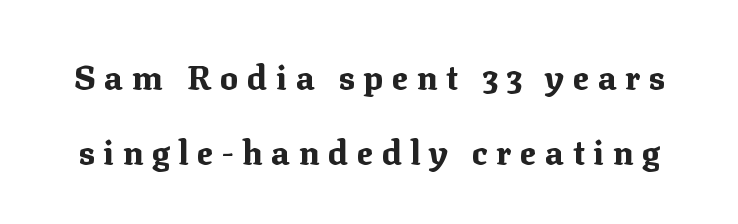
You can tell it's not italic because the verticals are truly vertical. I'd call this a serif setting — the letters wear small feet. Bare-footed words on every line. Short note: letters widely spaced.
